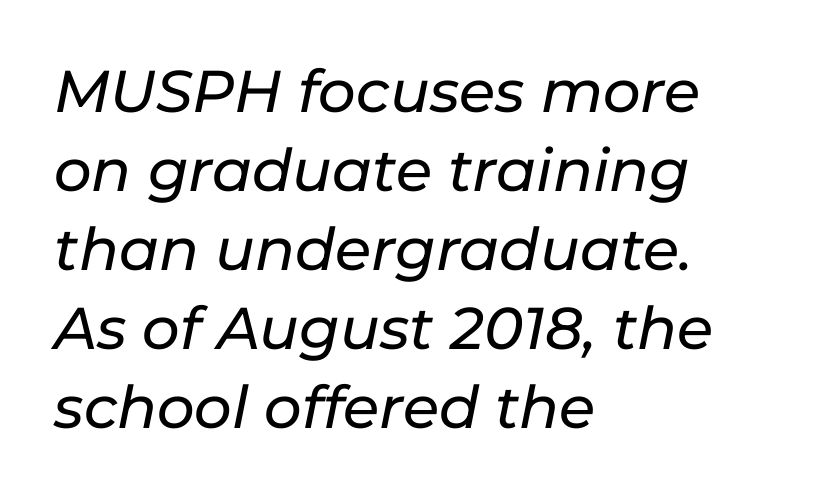
Q: Is the text italic (slanted)? A: Yes, it leans right by about 11 degrees.
Q: Is the text underlined? A: No.
Q: How is the paragraph aligned? A: Left-aligned.
Q: Is the spacing between letters normal or unusually wide? A: Normal.
Q: Is the spacing between lines tight, normal or loose? A: Normal.
Q: Width (condensed, normal, or wide)? A: Normal.
Q: Stroke contrast? A: Low.
Q: x-height? A: Medium.
Q: Monospaced? A: No.
